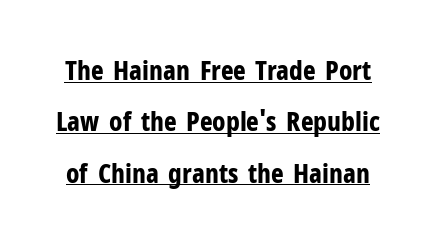
{"italic": "no", "bold": "yes", "underline": "yes", "line_spacing": "loose", "line_spacing_ratio": 1.9, "letter_spacing": "normal", "letter_spacing_em": 0.0, "glyph_px": 27}
